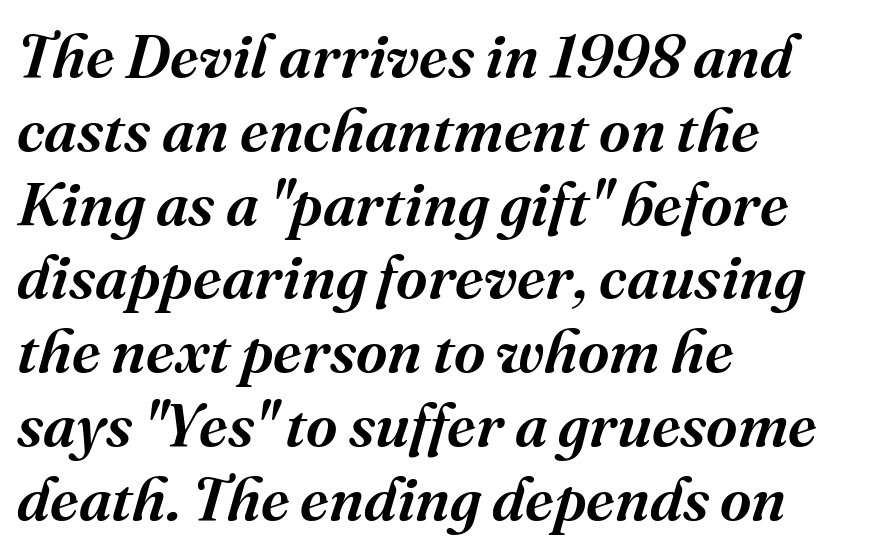
{"serif": "yes", "italic": "yes", "lean": "right", "slant_degrees": 16, "bold": "semi", "weight": "semibold", "width": "normal", "stroke_contrast": "medium", "x_height": "medium", "monospaced": "no", "underline": "no", "align": "left", "line_spacing_ratio": 1.21, "letter_spacing": "normal", "letter_spacing_em": 0.0, "glyph_px": 61}
